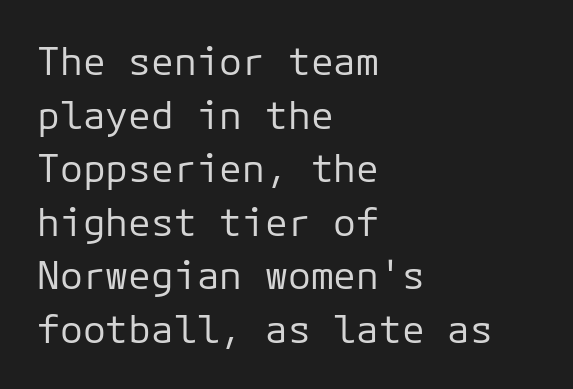
Q: Is the text bold? A: No.
Q: Is the text italic (slanted)? A: No, it is upright.
Q: Is the typeface a serif or a sans-serif typeface? A: Sans-serif.
Q: Is the text underlined? A: No.
Q: How is the paragraph aligned? A: Left-aligned.
Q: Is the spacing between letters normal or unusually wide? A: Normal.
Q: Is the spacing between lines tight, normal or loose? A: Normal.
Q: Width (condensed, normal, or wide)? A: Normal.
Q: Stroke contrast? A: Low.
Q: x-height? A: Medium.
